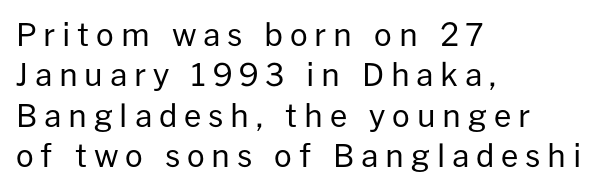
{"serif": "no", "italic": "no", "bold": "no", "weight": "regular", "width": "normal", "stroke_contrast": "low", "x_height": "medium", "monospaced": "no", "underline": "no", "align": "left", "line_spacing": "normal", "line_spacing_ratio": 1.3, "letter_spacing": "wide", "letter_spacing_em": 0.22, "glyph_px": 31}
